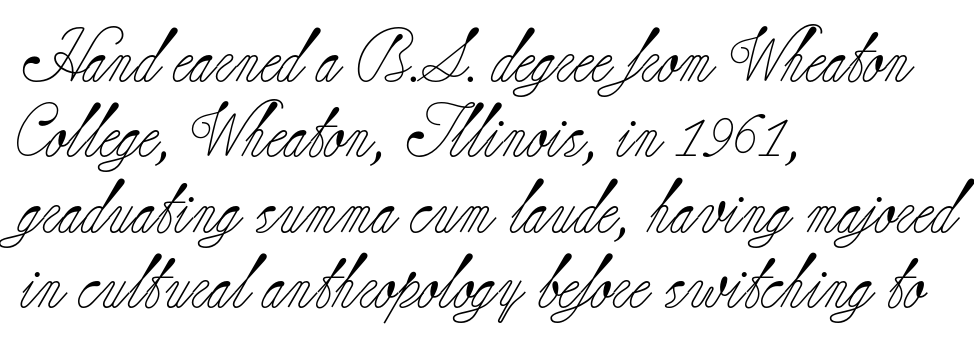
The image shows 53 px light serif type; set left-aligned, normal line spacing (1.42x), normal letter spacing, not underlined; low stroke contrast and a small x-height.
